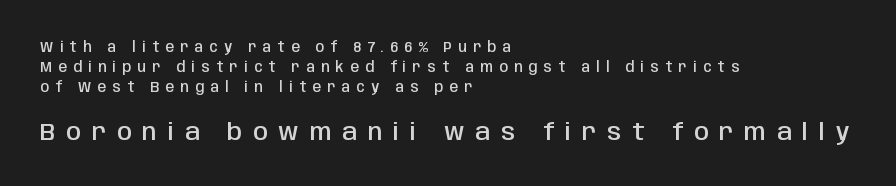
Q: Is the text bold? A: Semi-bold.
Q: Is the text italic (slanted)? A: No, it is upright.
Q: Is the text underlined? A: No.
Q: How is the paragraph aligned? A: Left-aligned.
Q: Is the spacing between letters normal or unusually wide? A: Unusually wide.
Q: Is the spacing between lines tight, normal or loose? A: Normal.
Q: Which block of text is set in a larger size, the first (top) or the second (bottom)? A: The second (bottom) one.
